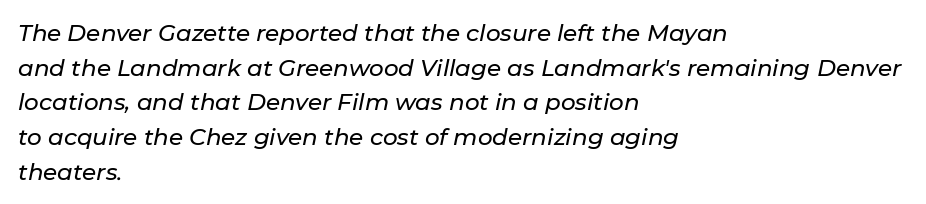
{"italic": "yes", "lean": "right", "slant_degrees": 11, "underline": "no", "align": "left", "line_spacing": "normal", "line_spacing_ratio": 1.51, "letter_spacing": "normal", "letter_spacing_em": 0.0, "glyph_px": 23}
